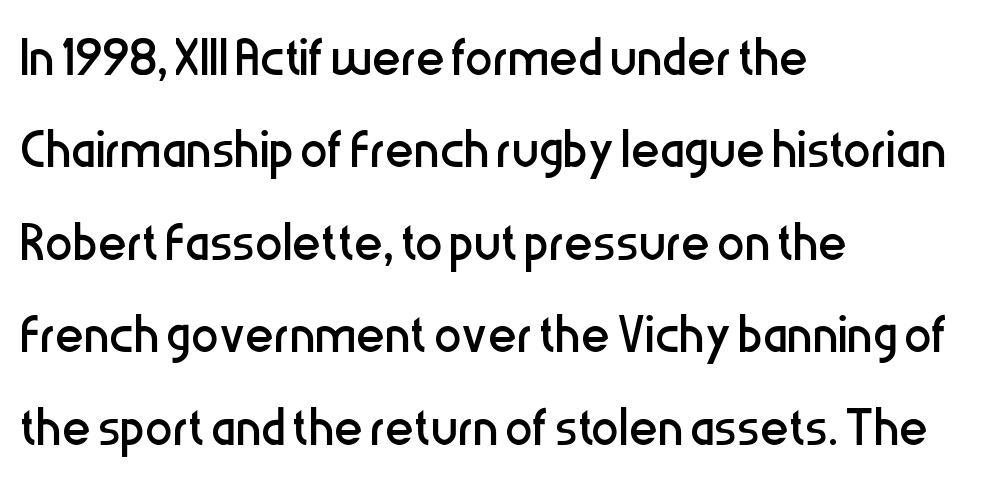
Q: Is the text bold? A: No.
Q: Is the text italic (slanted)? A: No, it is upright.
Q: Is the typeface a serif or a sans-serif typeface? A: Sans-serif.
Q: Is the text underlined? A: No.
Q: How is the paragraph aligned? A: Left-aligned.
Q: Is the spacing between letters normal or unusually wide? A: Normal.
Q: Is the spacing between lines tight, normal or loose? A: Normal.
Q: Width (condensed, normal, or wide)? A: Condensed.
Q: Stroke contrast? A: Low.
Q: x-height? A: Medium.
Q: Monospaced? A: No.
